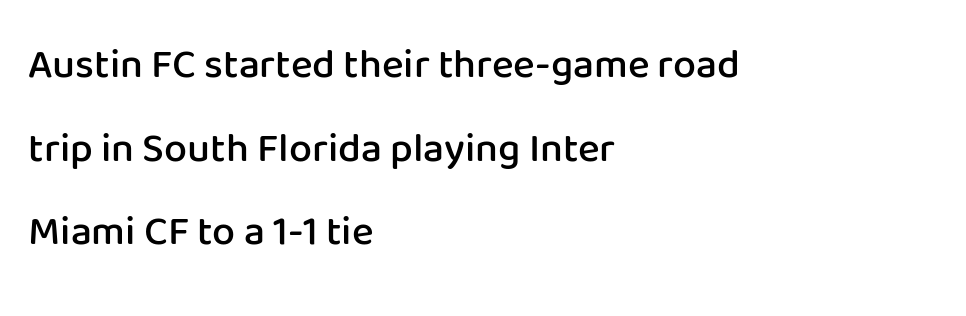
{"serif": "no", "italic": "no", "bold": "semi", "weight": "semibold", "width": "normal", "stroke_contrast": "low", "x_height": "medium", "monospaced": "no", "underline": "no", "align": "left", "line_spacing": "loose", "line_spacing_ratio": 2.04, "letter_spacing": "normal", "letter_spacing_em": 0.0, "glyph_px": 41}
